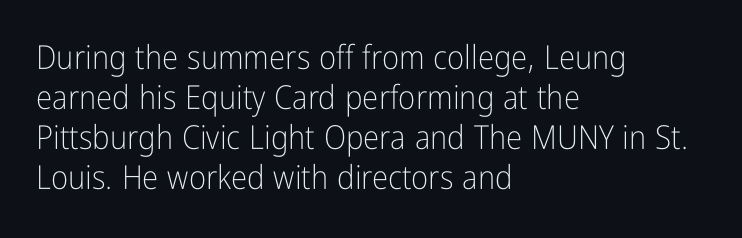
{"serif": "no", "italic": "no", "bold": "no", "weight": "light", "width": "condensed", "stroke_contrast": "low", "x_height": "medium", "monospaced": "no", "underline": "no", "align": "left", "line_spacing_ratio": 1.21, "letter_spacing": "normal", "letter_spacing_em": 0.0, "glyph_px": 33}
